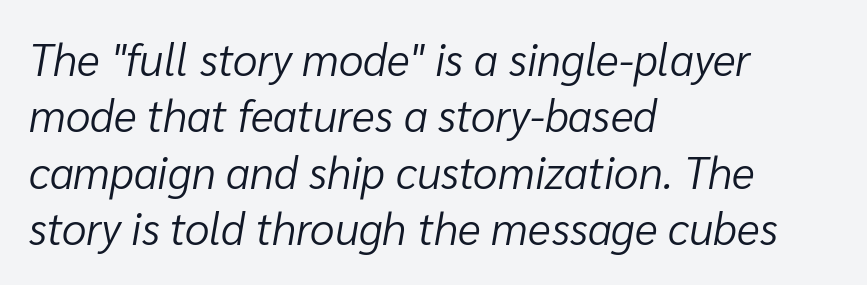
Clear beneath every line of the passage. Each stroke keeps to a modest, everyday thickness or less. Note the varied advance widths — an 'i' is clearly narrower than an 'm'. Quick note: italic.
